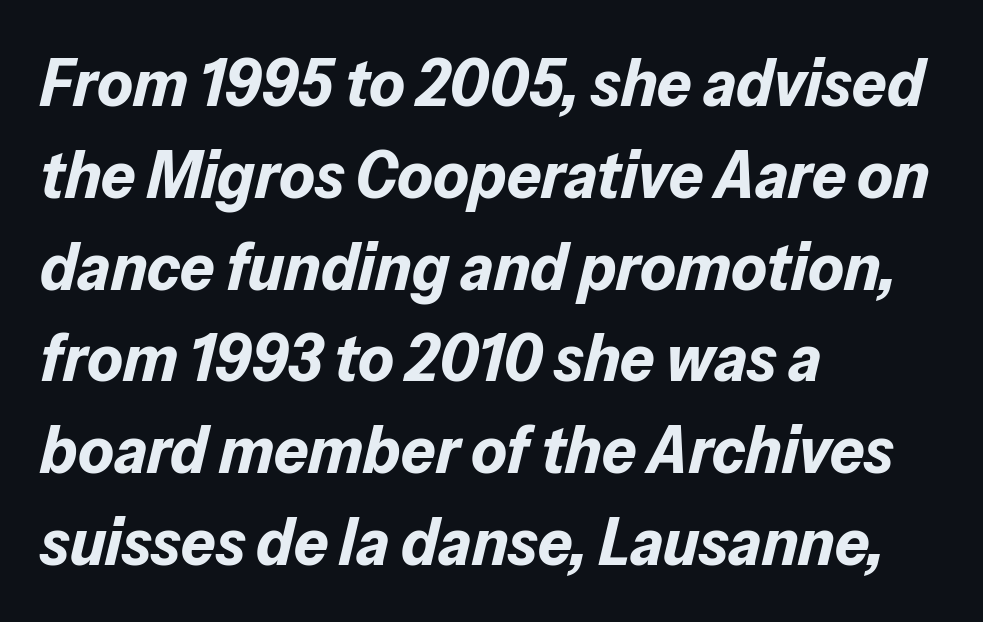
When letters slant like this, we call the style italic. A student would call this left alignment; a typographer would say flush left, rag right. A typesetter would call this leading conventional body-copy spacing. Does extra space separate the letters? No, they use regular spacing.
